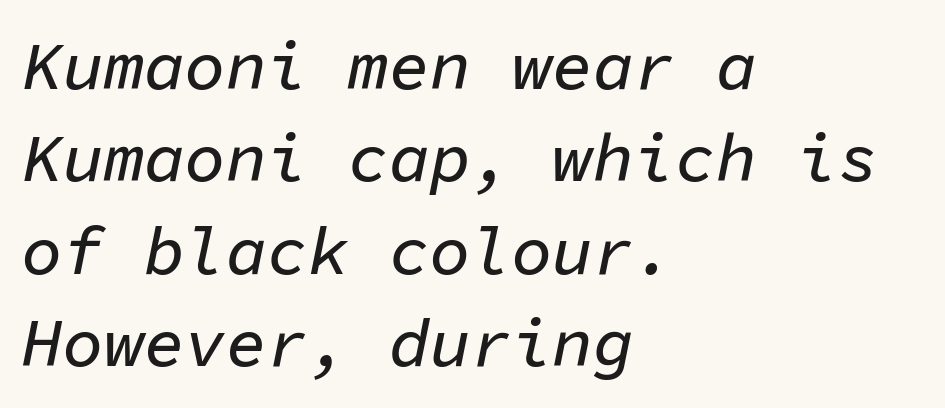
{"italic": "yes", "lean": "right", "slant_degrees": 11, "width": "normal", "stroke_contrast": "low", "x_height": "medium", "monospaced": "yes", "underline": "no", "align": "left", "line_spacing": "normal", "line_spacing_ratio": 1.36, "letter_spacing": "normal", "letter_spacing_em": 0.0, "glyph_px": 68}
